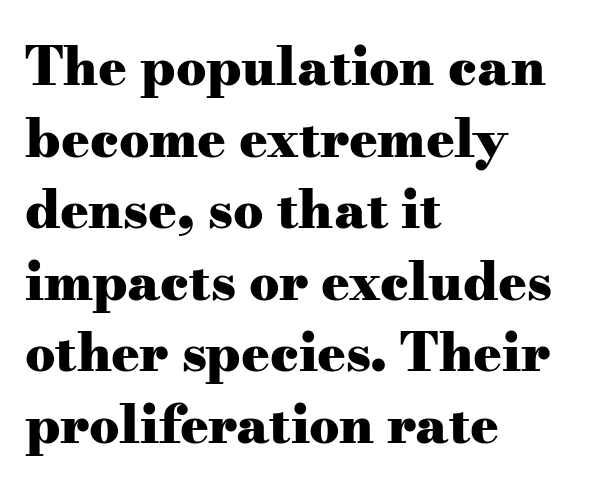
Q: Is the text bold? A: Yes.
Q: Is the text italic (slanted)? A: No, it is upright.
Q: Is the typeface a serif or a sans-serif typeface? A: Serif.
Q: Is the text underlined? A: No.
Q: How is the paragraph aligned? A: Left-aligned.
Q: Is the spacing between letters normal or unusually wide? A: Normal.
Q: Is the spacing between lines tight, normal or loose? A: Normal.
Q: Width (condensed, normal, or wide)? A: Wide.
Q: Stroke contrast? A: Medium.
Q: x-height? A: Small.
Q: Monospaced? A: No.
